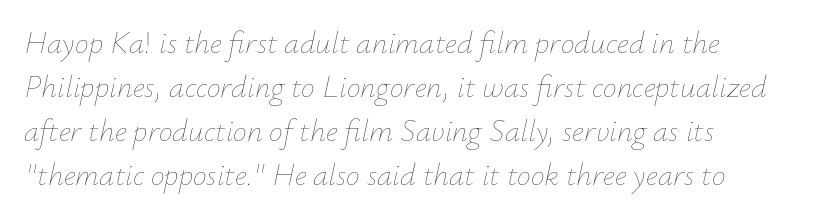
The image shows 31 px thin type, italic (leaning right); set left-aligned, normal line spacing (1.42x), normal letter spacing, not underlined; low stroke contrast and a small x-height.
